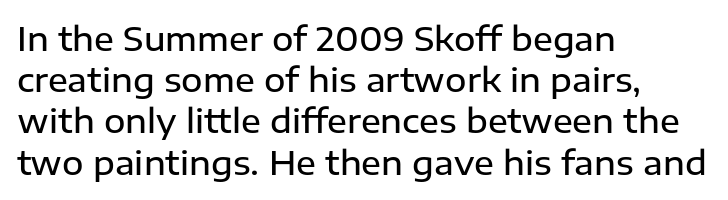
{"serif": "no", "italic": "no", "bold": "semi", "weight": "semibold", "width": "normal", "stroke_contrast": "low", "x_height": "medium", "monospaced": "no", "underline": "no", "align": "left", "line_spacing": "normal", "line_spacing_ratio": 1.25, "letter_spacing": "normal", "letter_spacing_em": 0.0, "glyph_px": 33}
